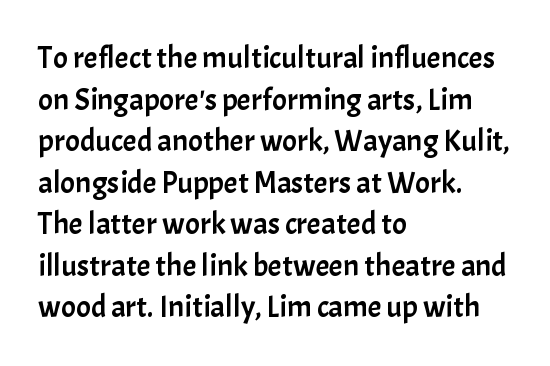
The image shows 31 px sans-serif type, upright; set left-aligned, normal line spacing (1.34x), normal letter spacing, not underlined; low stroke contrast and a medium x-height.
